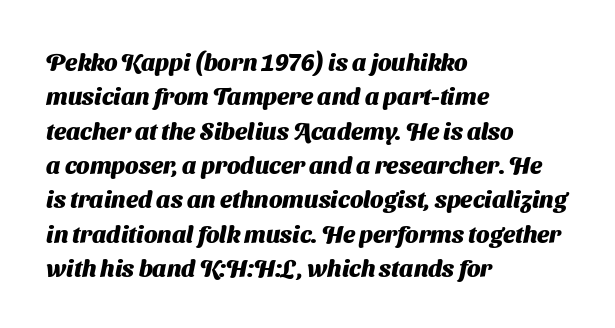
The image shows 24 px bold type; set left-aligned, normal line spacing (1.43x), normal letter spacing, not underlined.
